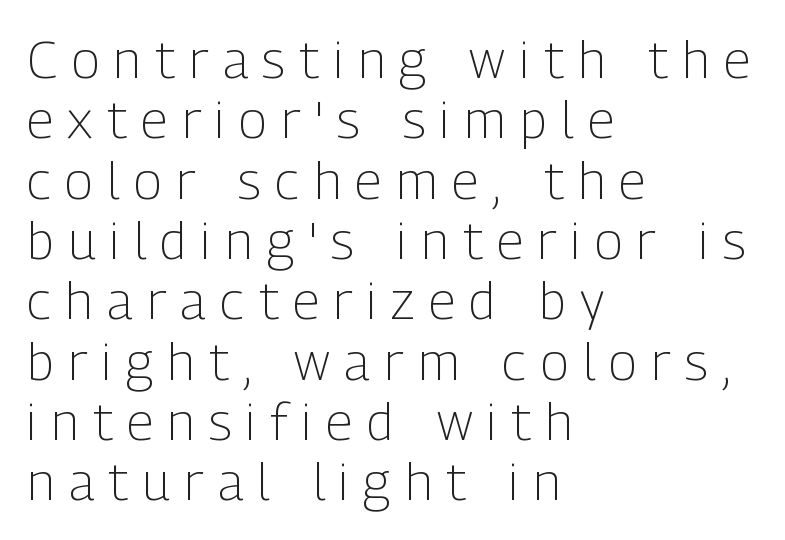
{"serif": "no", "italic": "no", "bold": "no", "weight": "light", "width": "condensed", "stroke_contrast": "low", "x_height": "medium", "monospaced": "no", "underline": "no", "align": "left", "line_spacing_ratio": 1.16, "letter_spacing": "wide", "letter_spacing_em": 0.28, "glyph_px": 52}
